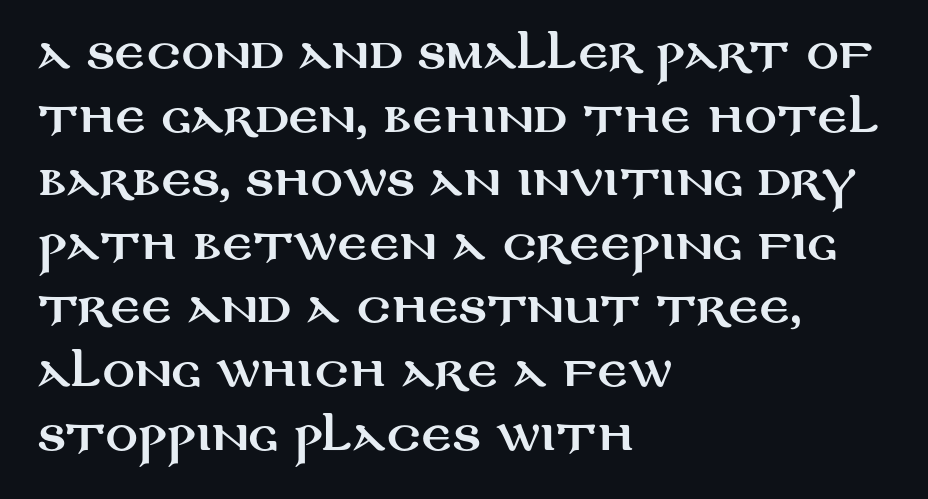
The image shows 40 px wide sans-serif type, upright; set left-aligned, normal line spacing (1.59x), normal letter spacing, not underlined; medium stroke contrast and a large x-height.
